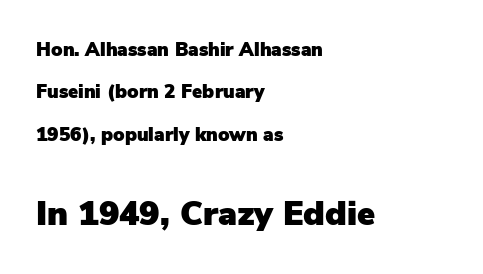
{"serif": "no", "italic": "no", "width": "normal", "stroke_contrast": "low", "x_height": "medium", "monospaced": "no", "underline": "no", "align": "left", "line_spacing": "loose", "line_spacing_ratio": 2.23, "letter_spacing": "normal", "letter_spacing_em": 0.0, "larger_block": "second", "size_ratio": 1.79, "glyph_px": 34}
